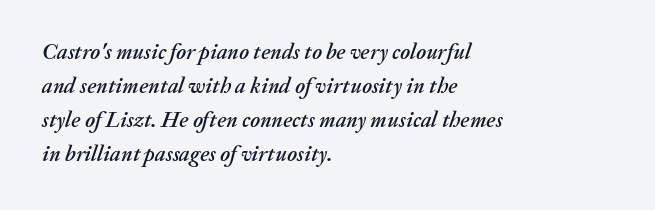
Designer's note — italics engaged. Rows of type keep a routine distance in the vertical direction. The rendering keeps characters at their native spacing. Any mark beneath the type? The region is blank. The compositor pushed each line to the left boundary.
